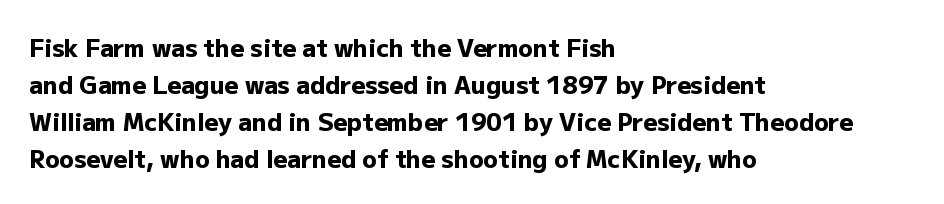
Q: Is the text bold? A: Yes.
Q: Is the text italic (slanted)? A: No, it is upright.
Q: Is the text underlined? A: No.
Q: How is the paragraph aligned? A: Left-aligned.
Q: Is the spacing between letters normal or unusually wide? A: Normal.
Q: Is the spacing between lines tight, normal or loose? A: Normal.
